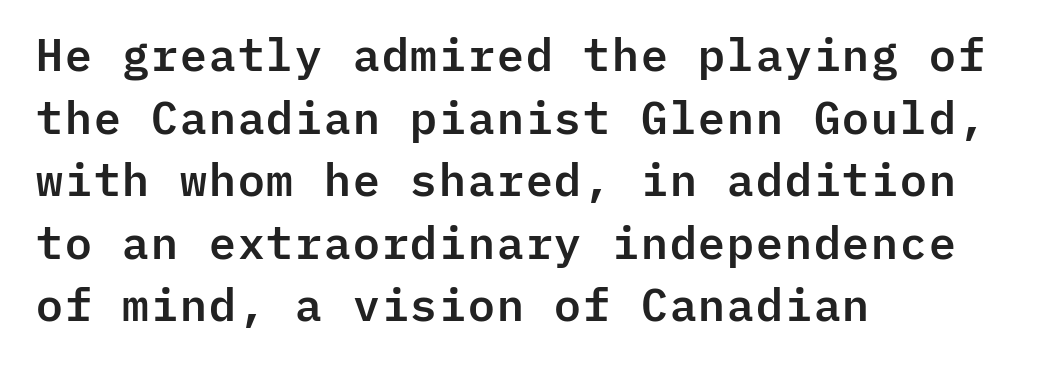
Q: Is the text italic (slanted)? A: No, it is upright.
Q: Is the typeface a serif or a sans-serif typeface? A: Sans-serif.
Q: Is the text underlined? A: No.
Q: How is the paragraph aligned? A: Left-aligned.
Q: Is the spacing between letters normal or unusually wide? A: Normal.
Q: Is the spacing between lines tight, normal or loose? A: Normal.
Q: Width (condensed, normal, or wide)? A: Normal.
Q: Stroke contrast? A: Low.
Q: x-height? A: Medium.
Q: Monospaced? A: Yes.
